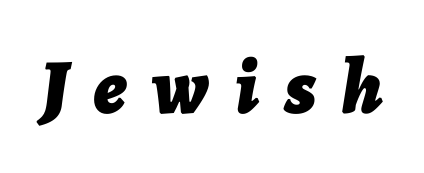
{"italic": "yes", "lean": "right", "slant_degrees": 7, "bold": "yes", "weight": "bold", "width": "normal", "stroke_contrast": "low", "x_height": "medium", "monospaced": "no", "underline": "no", "letter_spacing": "wide", "letter_spacing_em": 0.33, "glyph_px": 78}
